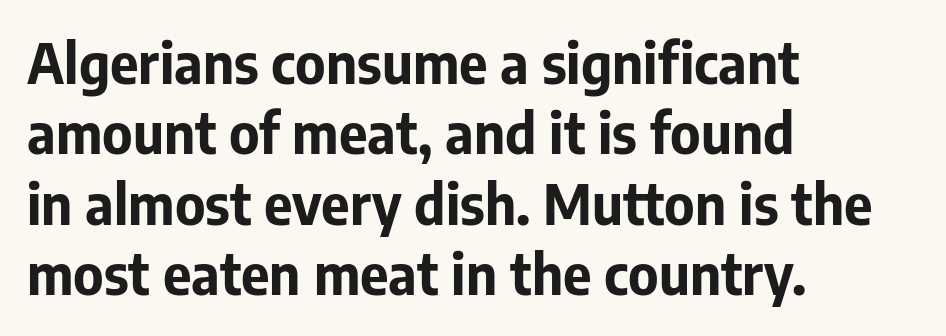
What kind of face is this? One without serifs — a sans. A bare baseline throughout the passage. The rendering keeps characters at their native spacing. Do the letters lean? They stand straight.
